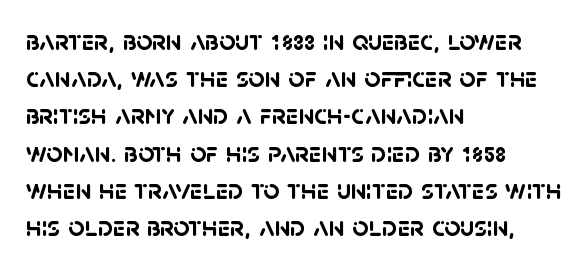
Q: Is the text bold? A: Yes.
Q: Is the typeface a serif or a sans-serif typeface? A: Sans-serif.
Q: Is the text underlined? A: No.
Q: How is the paragraph aligned? A: Left-aligned.
Q: Is the spacing between letters normal or unusually wide? A: Normal.
Q: Is the spacing between lines tight, normal or loose? A: Normal.
Q: Width (condensed, normal, or wide)? A: Normal.
Q: Stroke contrast? A: Low.
Q: x-height? A: Large.
Q: Monospaced? A: No.
